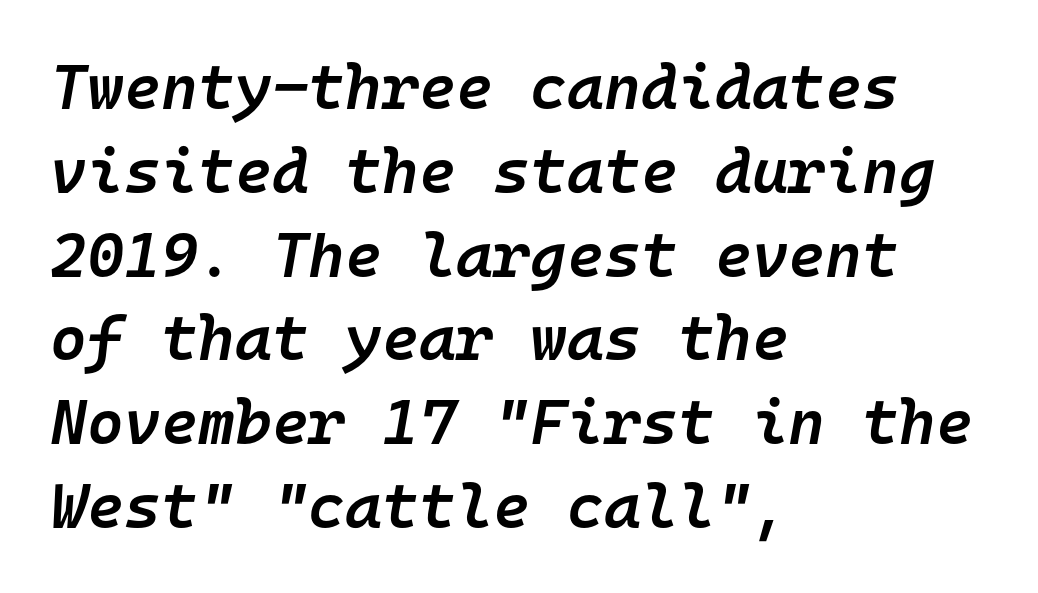
{"italic": "yes", "lean": "right", "slant_degrees": 10, "bold": "semi", "weight": "semibold", "width": "normal", "stroke_contrast": "low", "x_height": "medium", "monospaced": "yes", "underline": "no", "align": "left", "line_spacing": "normal", "line_spacing_ratio": 1.33, "letter_spacing": "normal", "letter_spacing_em": 0.0, "glyph_px": 63}
